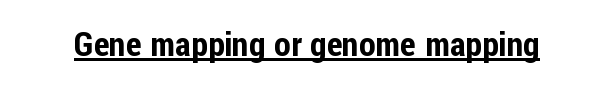
Tracking here is standard; glyphs follow each other at the usual distance. This is roman type, the default non-slanted kind. Looks like regular typesetting: each glyph gets only the width it needs. Check where the strokes stop: nothing finishes them off — pure sans. Emphasis is given by a line drawn under the lettering.
